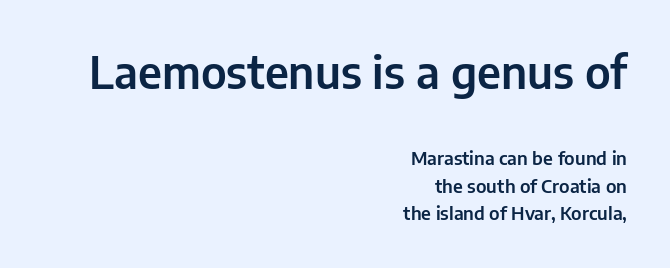
Classification — sans serif. Proportional: the letters do not fall into vertical columns. The composition opens big and finishes small. These lines were composed using upright roman letters.
